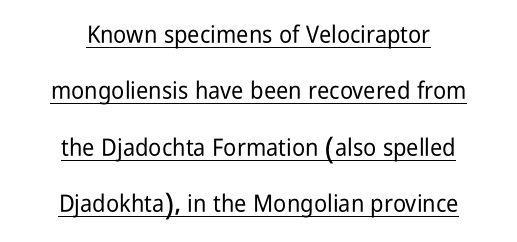
Q: Is the text italic (slanted)? A: No, it is upright.
Q: Is the text underlined? A: Yes.
Q: How is the paragraph aligned? A: Centered.
Q: Is the spacing between letters normal or unusually wide? A: Normal.
Q: Is the spacing between lines tight, normal or loose? A: Loose.
